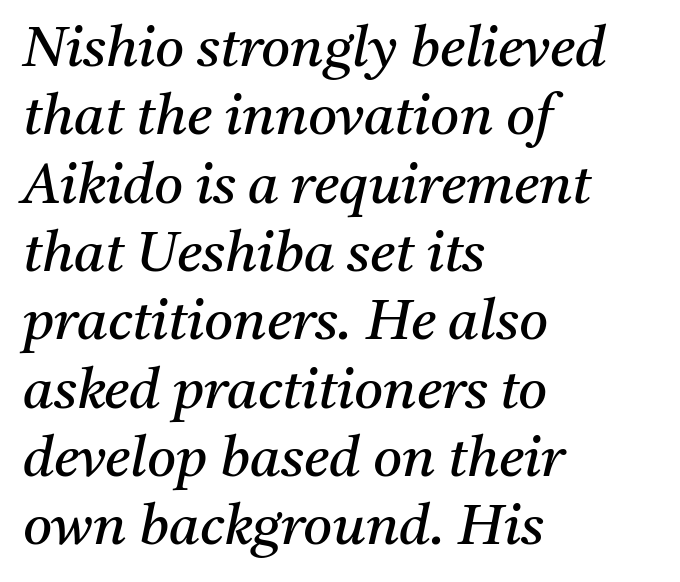
The image shows 56 px regular-weight serif type, italic (leaning right); set left-aligned, line spacing 1.22x, normal letter spacing, not underlined; medium stroke contrast and a medium x-height.
